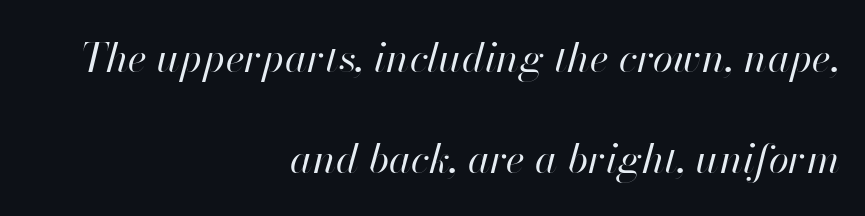
{"italic": "yes", "lean": "right", "slant_degrees": 13, "bold": "no", "weight": "regular", "width": "normal", "stroke_contrast": "high", "x_height": "small", "monospaced": "no", "underline": "no", "align": "right", "line_spacing": "loose", "line_spacing_ratio": 2.47, "letter_spacing": "normal", "letter_spacing_em": 0.0, "glyph_px": 41}
